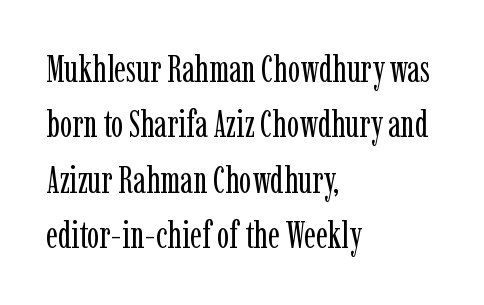
Compared with typical body copy, the letter spacing here is the same. This rendering uses left alignment, leaving the right contour irregular. Beneath every word, the page is bare. Character widths vary here, with narrow letters taking less room than wide ones. Quick note: interline space is typical. Look at the bottom of the vertical strokes: they flare into serifs here.
